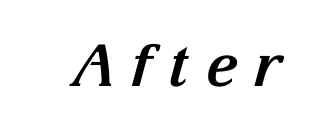
{"serif": "yes", "italic": "yes", "lean": "right", "slant_degrees": 15, "bold": "yes", "weight": "bold", "width": "normal", "stroke_contrast": "medium", "x_height": "medium", "monospaced": "no", "underline": "no", "letter_spacing": "wide", "letter_spacing_em": 0.27, "glyph_px": 58}
